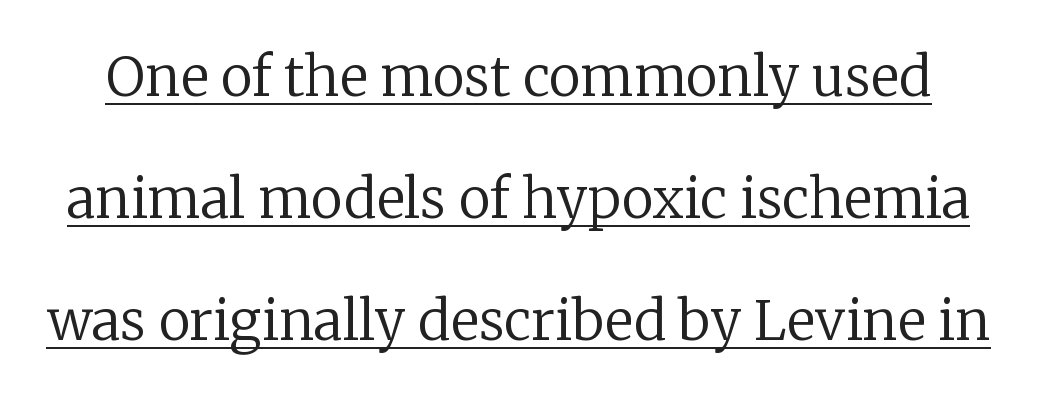
The image shows 54 px regular-weight serif type, upright; set loose line spacing (2.26x), normal letter spacing, underlined; low stroke contrast and a medium x-height.
